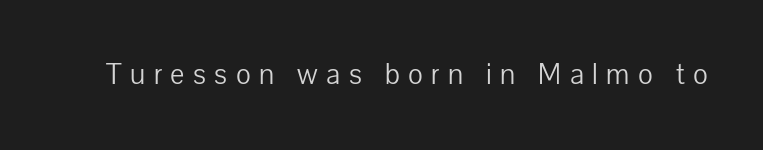
Q: Is the text bold? A: No.
Q: Is the text italic (slanted)? A: No, it is upright.
Q: Is the typeface a serif or a sans-serif typeface? A: Sans-serif.
Q: Is the text underlined? A: No.
Q: Is the spacing between letters normal or unusually wide? A: Unusually wide.
Q: Width (condensed, normal, or wide)? A: Normal.
Q: Stroke contrast? A: Low.
Q: x-height? A: Medium.
Q: Monospaced? A: No.
